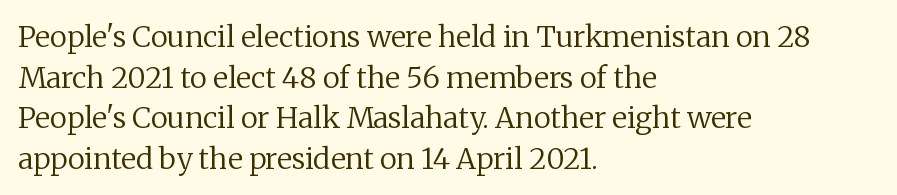
{"serif": "yes", "italic": "no", "bold": "no", "weight": "regular", "width": "normal", "stroke_contrast": "low", "x_height": "medium", "monospaced": "no", "underline": "no", "align": "left", "line_spacing": "normal", "line_spacing_ratio": 1.4, "letter_spacing": "normal", "letter_spacing_em": 0.0, "glyph_px": 29}
